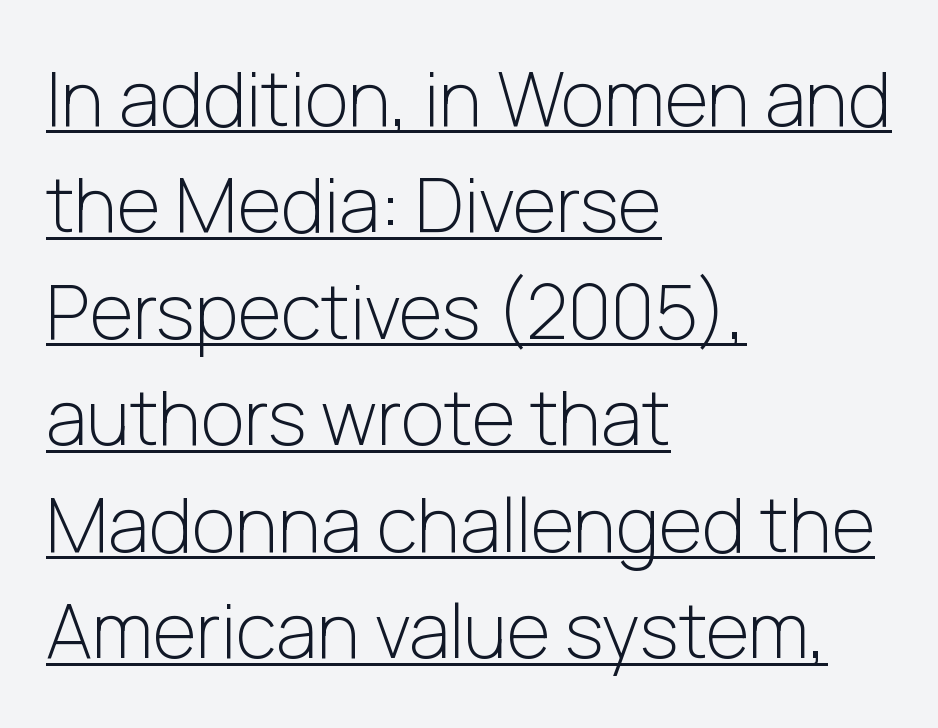
The image shows 75 px light sans-serif type, upright; set left-aligned, normal line spacing (1.42x), normal letter spacing, underlined; low stroke contrast and a medium x-height.
